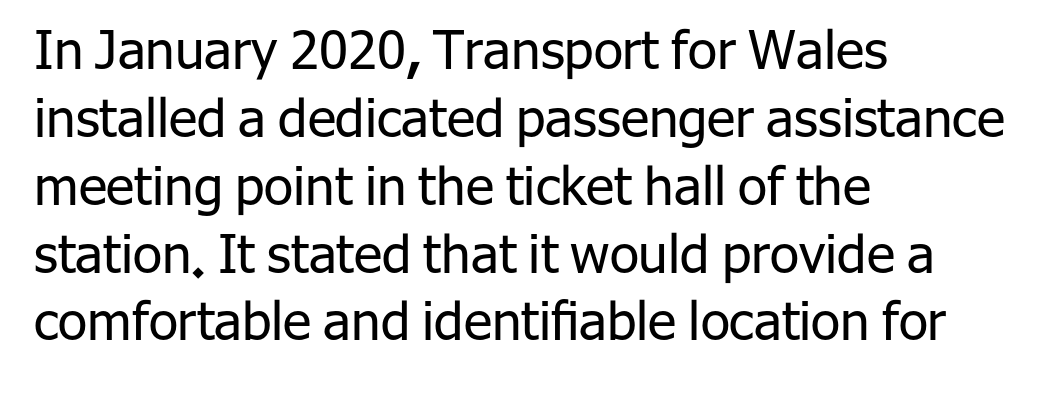
I'd call this a sans setting — the letters go barefoot. No extra ink here — the face is not bold. Tracking value appears to be zero — textbook default spacing. Upright lettering throughout. The glyphs are unaccompanied by any horizontal stroke below them. This sample is left-justified, so line endings fall wherever the words run out.
